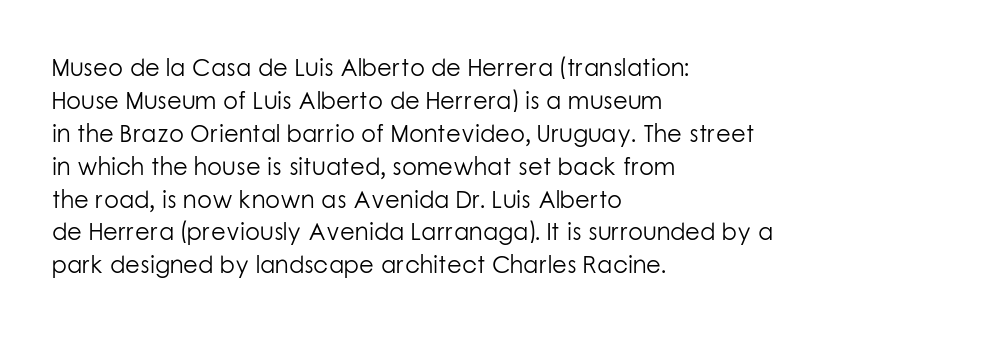
These lines stack with their left ends in a neat column. Letters rest on an invisible, unmarked baseline. The lines sit at an ordinary, default distance from one another. The type sits square on the baseline with zero lean. No letter is thick-stroked: the sample isn't bold. Default kerning and tracking; the words read as compact shapes.
